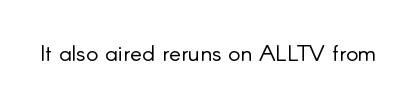
The image shows 23 px text type, upright; set normal letter spacing, not underlined.
